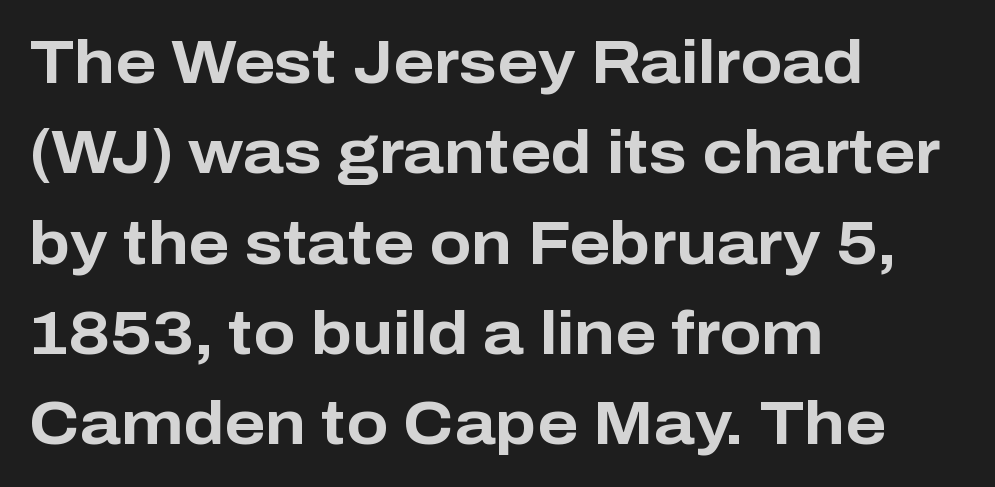
Do the characters align in a grid? No, the font is proportional. Layout note: lines flush left. Words appear dense and cohesive because spacing is normal. As a designer I'd log this as weight 700, bold. Leading: standard.
